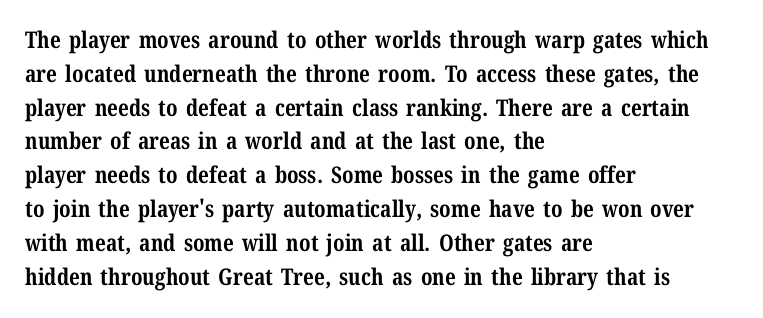
The image shows 23 px bold type, upright; set left-aligned, normal line spacing (1.47x), normal letter spacing, not underlined.
